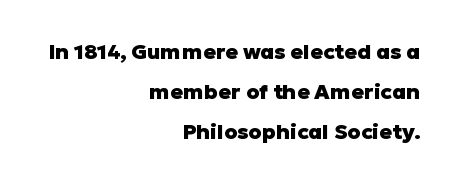
Q: Is the text bold? A: Yes.
Q: Is the text italic (slanted)? A: No, it is upright.
Q: Is the text underlined? A: No.
Q: How is the paragraph aligned? A: Right-aligned.
Q: Is the spacing between letters normal or unusually wide? A: Normal.
Q: Is the spacing between lines tight, normal or loose? A: Loose.
